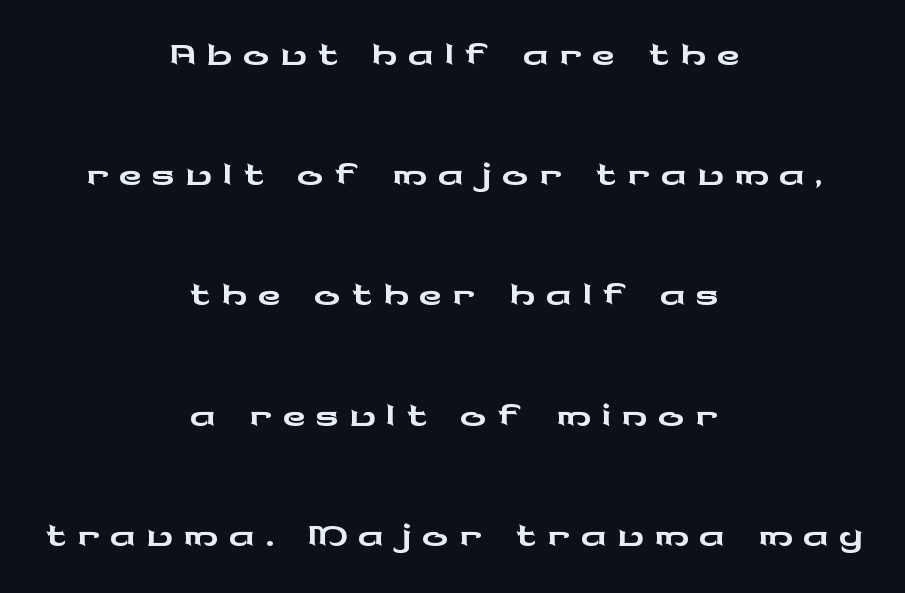
Q: Is the text italic (slanted)? A: No, it is upright.
Q: Is the typeface a serif or a sans-serif typeface? A: Sans-serif.
Q: Is the text underlined? A: No.
Q: How is the paragraph aligned? A: Centered.
Q: Width (condensed, normal, or wide)? A: Wide.
Q: Stroke contrast? A: Low.
Q: x-height? A: Medium.
Q: Monospaced? A: No.
